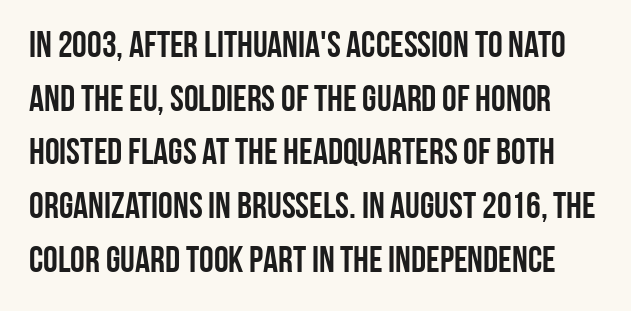
{"serif": "no", "italic": "no", "width": "condensed", "stroke_contrast": "low", "x_height": "large", "monospaced": "no", "underline": "no", "line_spacing": "normal", "line_spacing_ratio": 1.45, "letter_spacing": "normal", "letter_spacing_em": 0.0, "glyph_px": 37}
